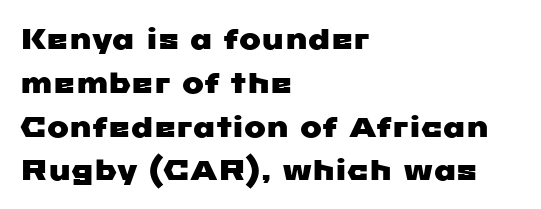
The image shows 29 px wide sans-serif type; set left-aligned, normal line spacing (1.51x), normal letter spacing, not underlined; low stroke contrast and a medium x-height.
